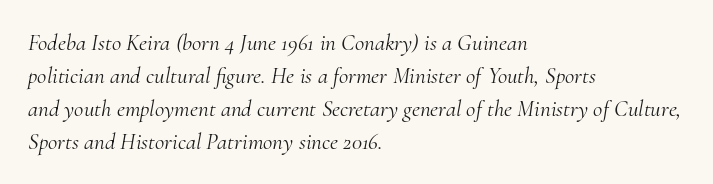
{"italic": "yes", "lean": "right", "slant_degrees": 10, "bold": "no", "underline": "no", "align": "left", "line_spacing": "normal", "line_spacing_ratio": 1.43, "letter_spacing": "normal", "letter_spacing_em": 0.0, "glyph_px": 23}
